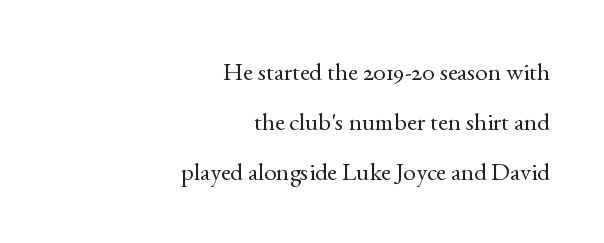
Q: Is the text bold? A: No.
Q: Is the text italic (slanted)? A: No, it is upright.
Q: Is the text underlined? A: No.
Q: How is the paragraph aligned? A: Right-aligned.
Q: Is the spacing between letters normal or unusually wide? A: Normal.
Q: Is the spacing between lines tight, normal or loose? A: Loose.
